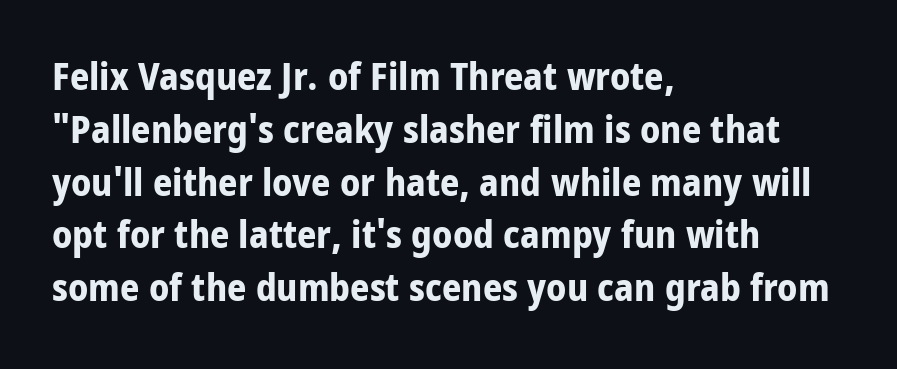
Stroke terminals: plain, sans-serif. Here the designer chose a conventional face with non-uniform glyph widths. Words float on clear page, feet unadorned. Short and long lines alike share a common starting point at left. Plenty of ink on the page — the face is bold. Quick note: interline space is typical.
